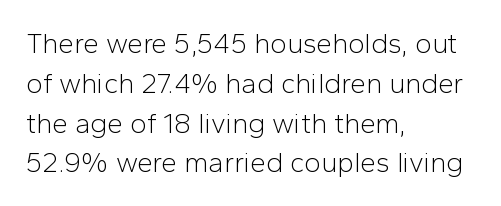
Upright lettering throughout. Compared with a centered layout, this one pins lines to the left instead. The line texture is even and compact thanks to regular tracking. Look at the bottom of the vertical strokes: they stop flat, with no serifs. The face used here is proportionally spaced, like ordinary book or web type. Summary of weight: not heavy and not bold.
